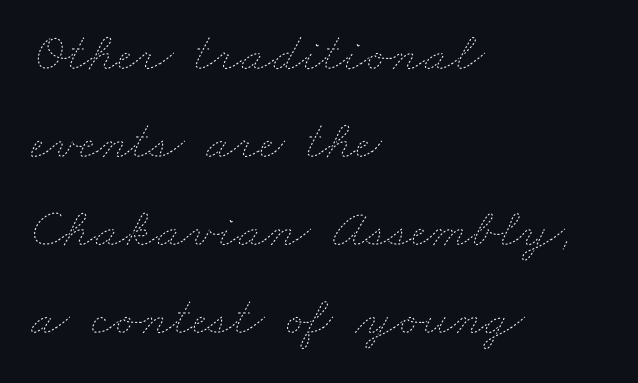
Successive baselines arrive at the customary interval. Stroke mass is kept to a normal reading level or below. Glance below the letters and you will spot only blank space. Short and long lines alike share a common starting point at left. In terms of letterspacing, this is plain default setting. The rendering uses natural spacing where letterforms have individual widths.
